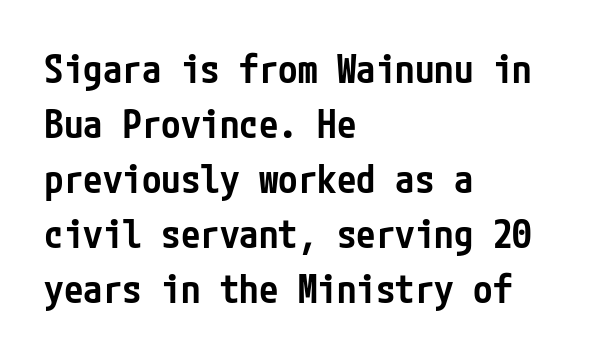
Check under the words: just untouched page. Style check: upright. Notice how the passage keeps a crisp vertical edge on the left only. Are there feet on the stems? There aren't — it's a sans. Characters follow at the spacing the type designer built in. Does the weight exceed regular? Yes, but only to semibold.
